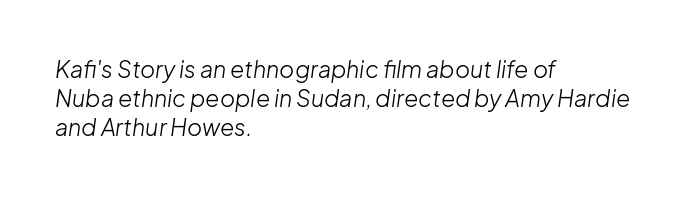
Baseline-to-baseline distance is the conventional proportion of letter height. The font sits on the lighter half of the weight spectrum, regular included. This sample is left-justified, so line endings fall wherever the words run out. You can tell it's italic because the verticals aren't actually vertical. Caption: standard tracking, unaltered. The area under the type is left untouched.
